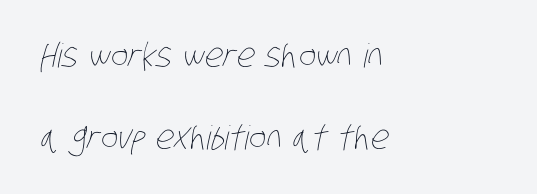
The image shows 33 px thin, condensed type; set left-aligned, loose line spacing (2.48x), normal letter spacing, not underlined; low stroke contrast and a large x-height.
